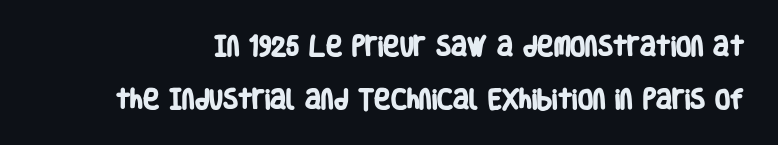
The image shows 22 px bold type; set loose line spacing (2.41x), normal letter spacing, not underlined.
